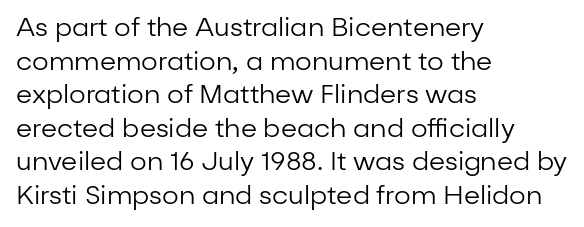
{"italic": "no", "bold": "no", "underline": "no", "align": "left", "line_spacing": "normal", "line_spacing_ratio": 1.29, "letter_spacing": "normal", "letter_spacing_em": 0.0, "glyph_px": 26}
